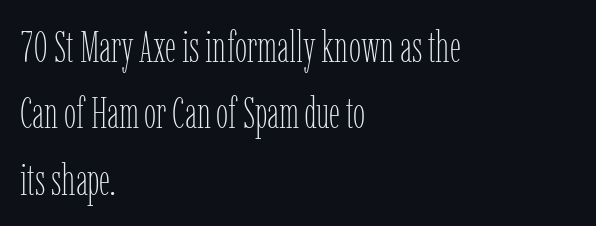
Q: Is the text bold? A: No.
Q: Is the text italic (slanted)? A: No, it is upright.
Q: Is the text underlined? A: No.
Q: How is the paragraph aligned? A: Left-aligned.
Q: Is the spacing between letters normal or unusually wide? A: Normal.
Q: Is the spacing between lines tight, normal or loose? A: Normal.
Q: Width (condensed, normal, or wide)? A: Condensed.
Q: Stroke contrast? A: Low.
Q: x-height? A: Medium.
Q: Monospaced? A: No.
